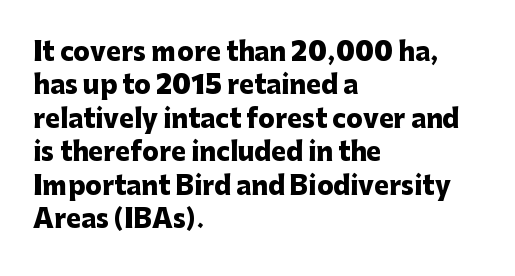
The image shows 25 px bold type, upright; set left-aligned, normal line spacing (1.34x), normal letter spacing, not underlined.
